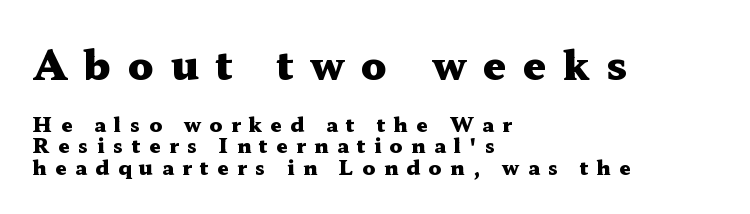
This layout puts the oversized block above and the modest block below. Typographically, this falls in the serif category. The font's upright variant was chosen for this text. These lines are set flush left with a ragged right edge. Baseline-to-baseline distance is barely more than the letter height. This is heavy type, rendered in bold.
